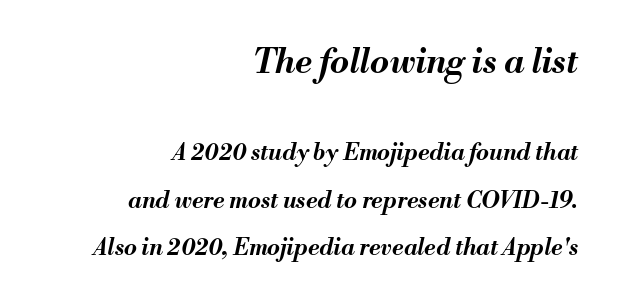
The image shows 34 px bold type, italic (leaning right); set right-aligned, loose line spacing (2.06x), normal letter spacing, not underlined; the first (top) block is 1.48x larger; medium stroke contrast and a small x-height.
